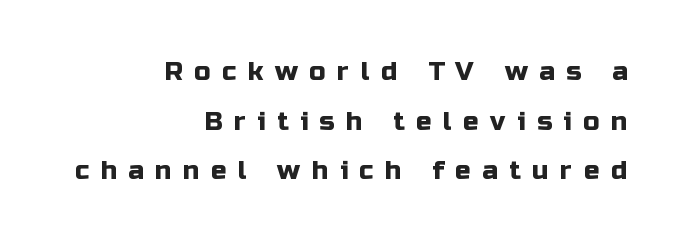
{"italic": "no", "underline": "no", "align": "right", "line_spacing": "loose", "line_spacing_ratio": 1.91, "letter_spacing": "wide", "letter_spacing_em": 0.44, "glyph_px": 26}
